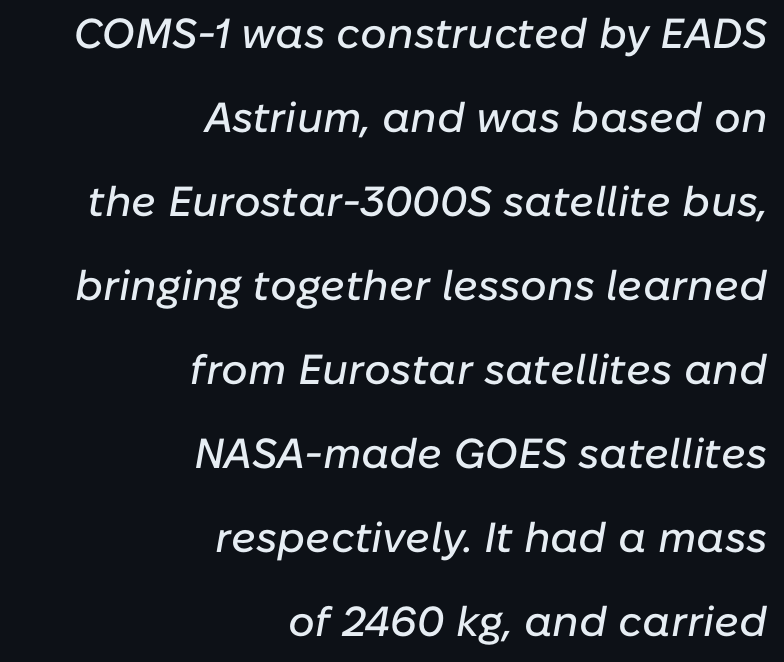
{"italic": "yes", "lean": "right", "slant_degrees": 10, "width": "normal", "stroke_contrast": "low", "x_height": "medium", "monospaced": "no", "underline": "no", "align": "right", "line_spacing": "loose", "line_spacing_ratio": 2.0, "letter_spacing": "normal", "letter_spacing_em": 0.0, "glyph_px": 42}
